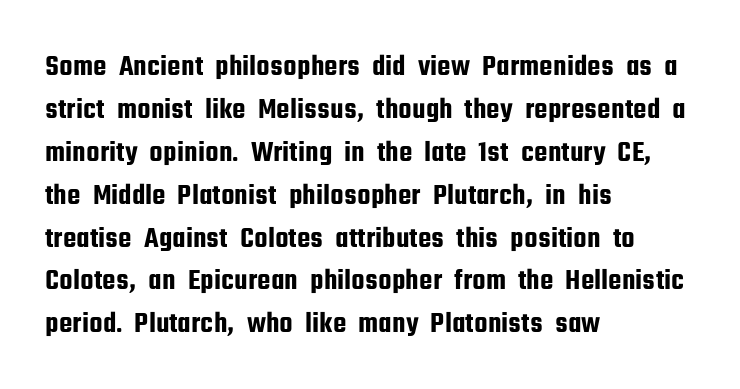
Q: Is the text italic (slanted)? A: No, it is upright.
Q: Is the typeface a serif or a sans-serif typeface? A: Sans-serif.
Q: Is the text underlined? A: No.
Q: How is the paragraph aligned? A: Left-aligned.
Q: Is the spacing between letters normal or unusually wide? A: Normal.
Q: Is the spacing between lines tight, normal or loose? A: Normal.
Q: Width (condensed, normal, or wide)? A: Condensed.
Q: Stroke contrast? A: Low.
Q: x-height? A: Medium.
Q: Monospaced? A: No.
